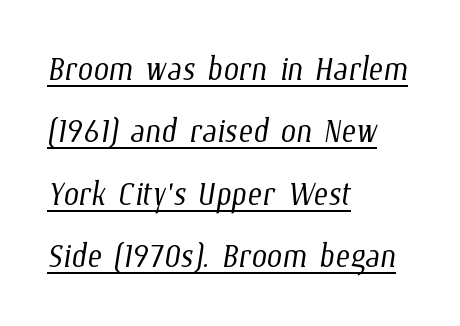
The image shows 44 px light, condensed type; set left-aligned, normal line spacing (1.42x), normal letter spacing, underlined; low stroke contrast and a medium x-height.
